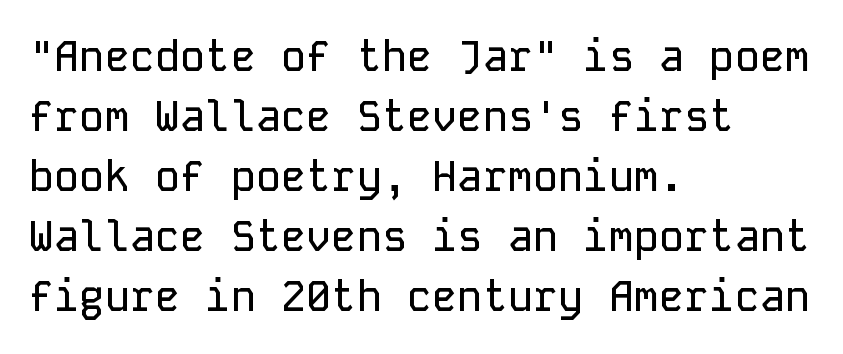
The passage shown is typed in a monospace face where columns stay perfectly aligned. Clear beneath every line of the passage. The face used here is a sans, in the tradition of grotesques and geometrics. The vertical gap from one line to the next is medium. Layout note: lines flush left. Letter spacing: default.
